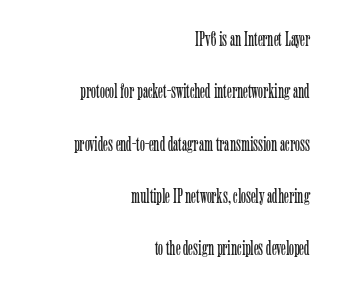
The image shows 21 px text type, upright; set right-aligned, loose line spacing (2.49x), normal letter spacing, not underlined.
